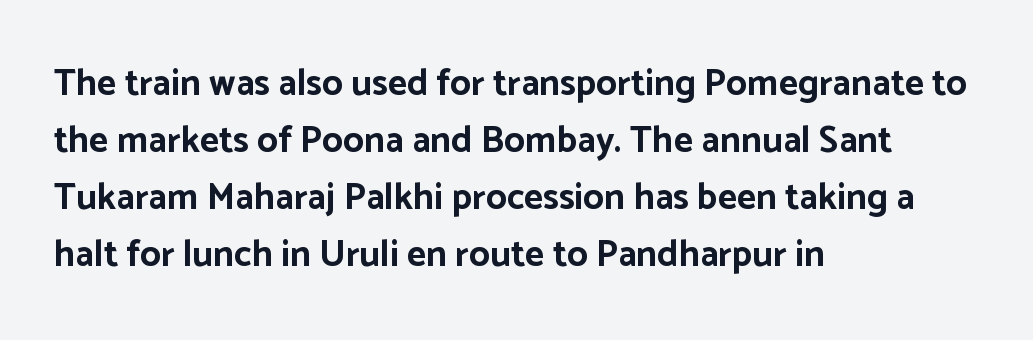
{"serif": "no", "italic": "no", "bold": "yes", "weight": "bold", "width": "normal", "stroke_contrast": "low", "x_height": "medium", "monospaced": "no", "underline": "no", "align": "left", "line_spacing": "normal", "line_spacing_ratio": 1.54, "letter_spacing": "normal", "letter_spacing_em": 0.0, "glyph_px": 37}
